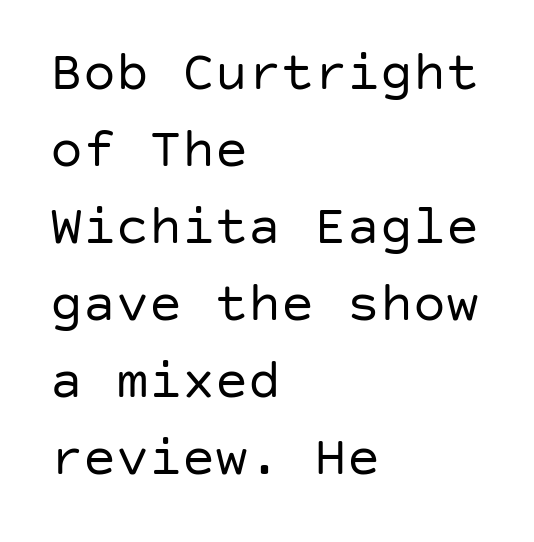
The image shows 55 px regular-weight sans-serif type, upright; set left-aligned, normal line spacing (1.4x), normal letter spacing, not underlined; low stroke contrast and a large x-height.
